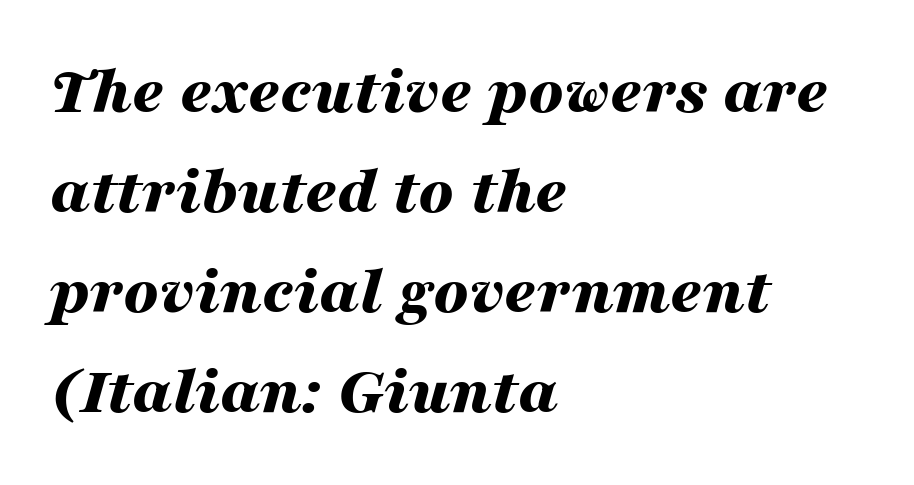
The passage shown is typed in a proportional face where columns would drift. Nobody touched the tracking dial on this one. This sample uses an oblique cut, with every glyph tilted off the vertical. One-word summary of the alignment: left.
